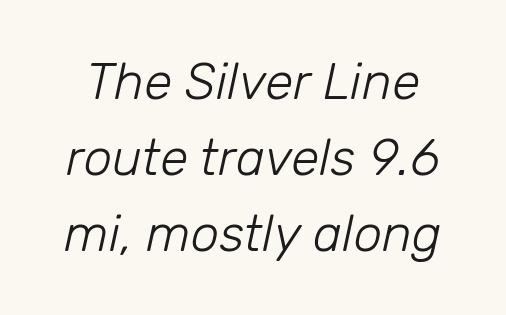
{"italic": "yes", "lean": "right", "slant_degrees": 12, "bold": "no", "weight": "light", "width": "normal", "stroke_contrast": "low", "x_height": "medium", "monospaced": "no", "underline": "no", "line_spacing": "normal", "line_spacing_ratio": 1.49, "letter_spacing": "normal", "letter_spacing_em": 0.0, "glyph_px": 51}
